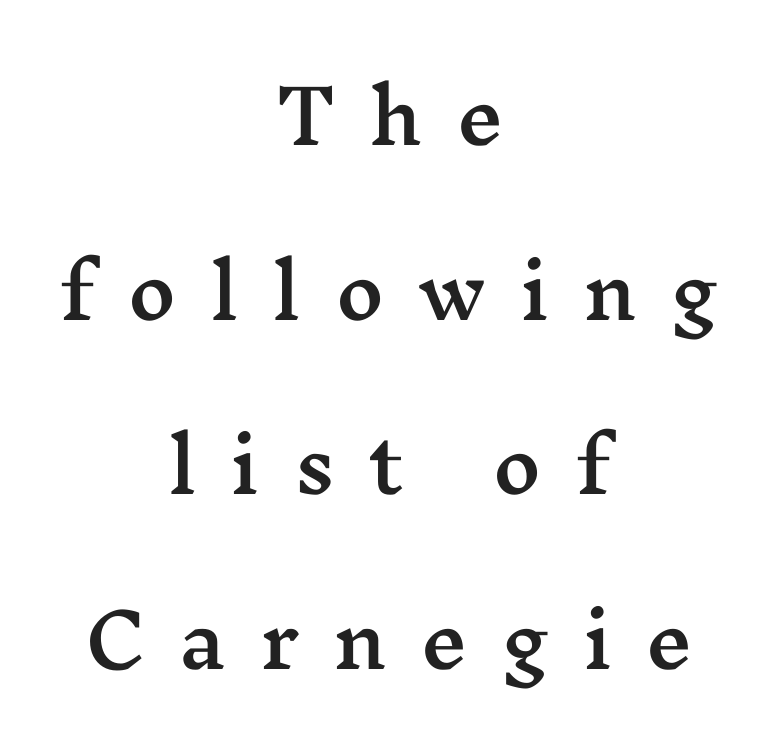
Q: Is the text italic (slanted)? A: No, it is upright.
Q: Is the typeface a serif or a sans-serif typeface? A: Serif.
Q: Is the text underlined? A: No.
Q: How is the paragraph aligned? A: Centered.
Q: Is the spacing between letters normal or unusually wide? A: Unusually wide.
Q: Is the spacing between lines tight, normal or loose? A: Loose.
Q: Width (condensed, normal, or wide)? A: Wide.
Q: Stroke contrast? A: Medium.
Q: x-height? A: Medium.
Q: Monospaced? A: No.
